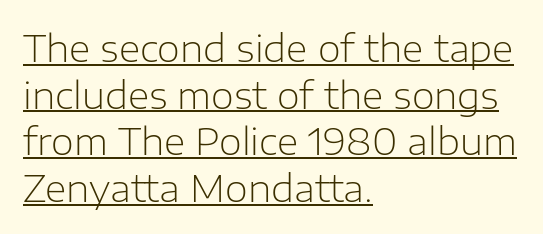
{"serif": "no", "italic": "no", "bold": "no", "weight": "light", "width": "normal", "stroke_contrast": "low", "x_height": "medium", "monospaced": "no", "underline": "yes", "align": "left", "line_spacing": "normal", "line_spacing_ratio": 1.26, "letter_spacing": "normal", "letter_spacing_em": 0.0, "glyph_px": 37}
